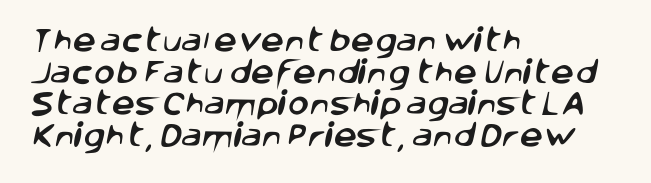
The image shows 26 px text type; set left-aligned, line spacing 1.22x, normal letter spacing, not underlined.
